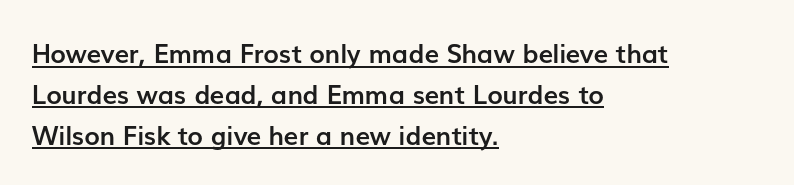
The image shows 26 px bold type, upright; set left-aligned, normal line spacing (1.57x), normal letter spacing, underlined.
